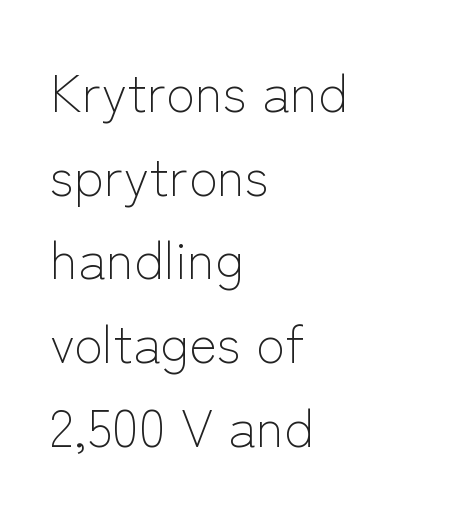
The image shows 53 px light sans-serif type, upright; set left-aligned, normal line spacing (1.58x), normal letter spacing, not underlined; low stroke contrast and a medium x-height.
